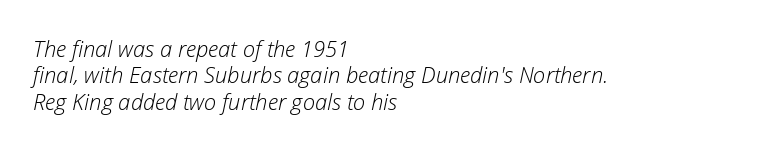
The image shows 22 px text type, italic (leaning right); set left-aligned, line spacing 1.2x, normal letter spacing, not underlined.
